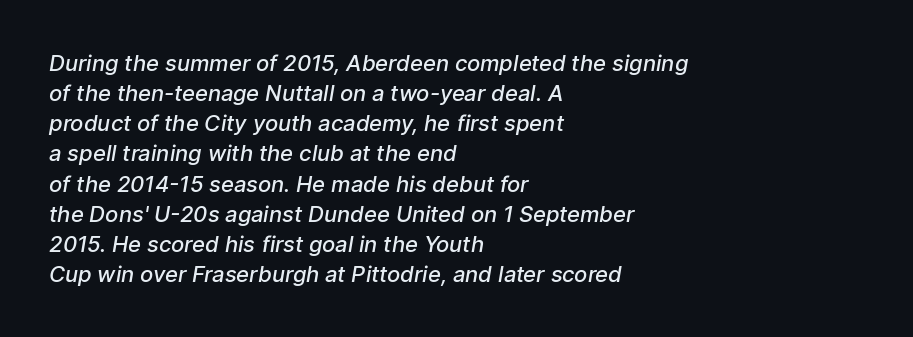
The image shows 22 px text type; set left-aligned, normal line spacing (1.37x), normal letter spacing, not underlined.
